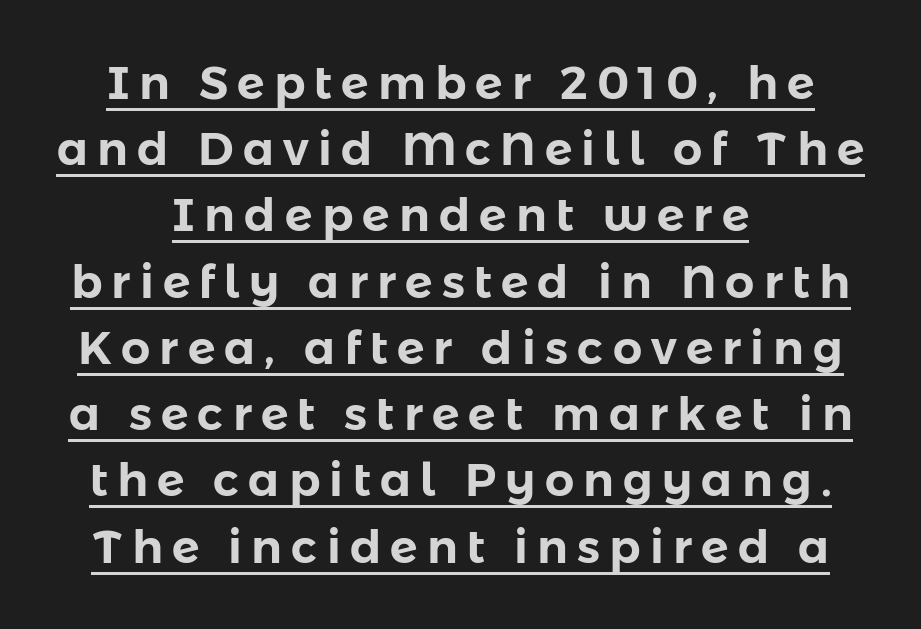
Here the designer chose a conventional face with non-uniform glyph widths. The rendering uses a moderate line-height, typical for paragraphs. These lines are centered, leaving both edges ragged. Type style note: lacks serifs. The letters are spread apart with noticeably loose tracking.
